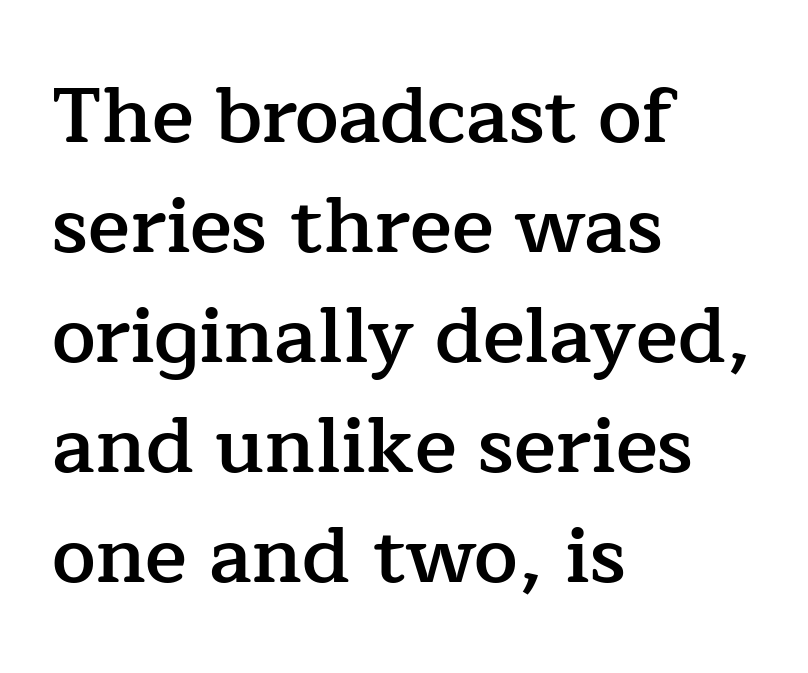
Do the characters align in a grid? No, the font is proportional. Ordinary non-slanted type is in use. Weight check: semibold — heavier than regular, not quite bold. Characters follow at the spacing the type designer built in. Alignment: flush left. Each letter's strokes conclude with small projecting serifs.
